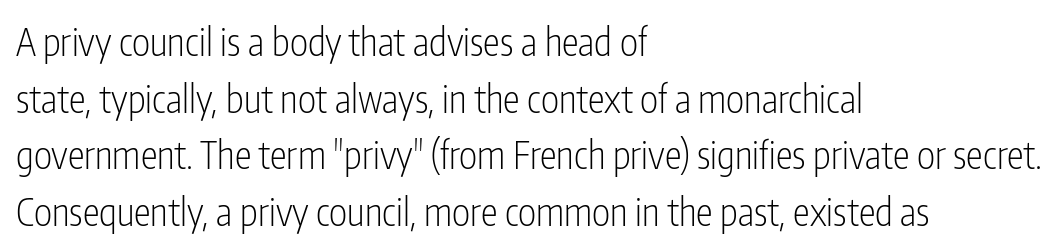
Q: Is the text bold? A: No.
Q: Is the text italic (slanted)? A: No, it is upright.
Q: Is the typeface a serif or a sans-serif typeface? A: Sans-serif.
Q: Is the text underlined? A: No.
Q: How is the paragraph aligned? A: Left-aligned.
Q: Is the spacing between letters normal or unusually wide? A: Normal.
Q: Is the spacing between lines tight, normal or loose? A: Normal.
Q: Width (condensed, normal, or wide)? A: Condensed.
Q: Stroke contrast? A: Low.
Q: x-height? A: Medium.
Q: Monospaced? A: No.
